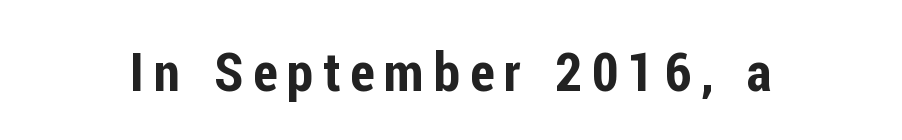
The image shows 54 px condensed sans-serif type, upright; set not underlined; low stroke contrast and a medium x-height.
